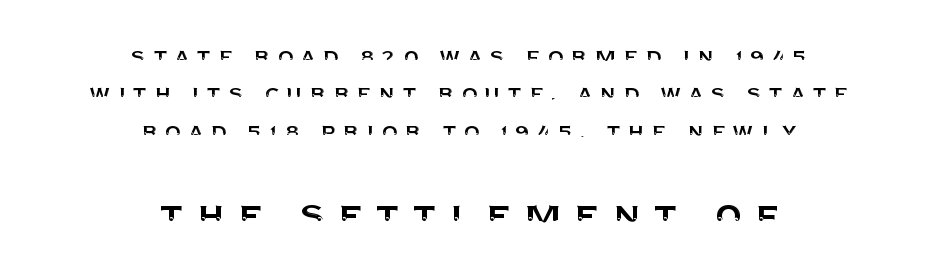
The image shows 45 px sans-serif type, upright; set centered, normal line spacing (1.44x), unusually wide letter spacing (+0.26 em), not underlined; the second (bottom) block is 1.73x larger; medium stroke contrast and a large x-height.
